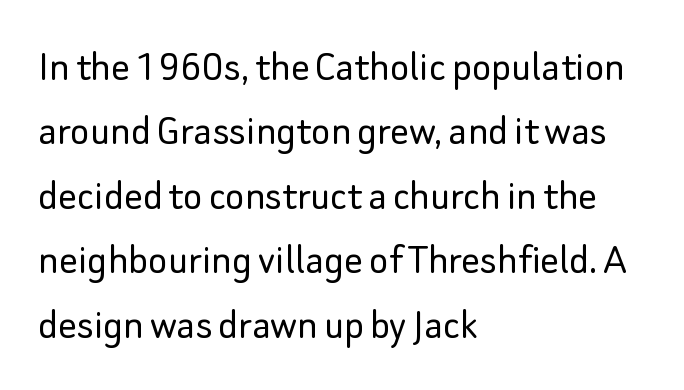
Q: Is the text bold? A: No.
Q: Is the text italic (slanted)? A: No, it is upright.
Q: Is the typeface a serif or a sans-serif typeface? A: Sans-serif.
Q: Is the text underlined? A: No.
Q: How is the paragraph aligned? A: Left-aligned.
Q: Is the spacing between letters normal or unusually wide? A: Normal.
Q: Is the spacing between lines tight, normal or loose? A: Normal.
Q: Width (condensed, normal, or wide)? A: Normal.
Q: Stroke contrast? A: Low.
Q: x-height? A: Small.
Q: Monospaced? A: No.
